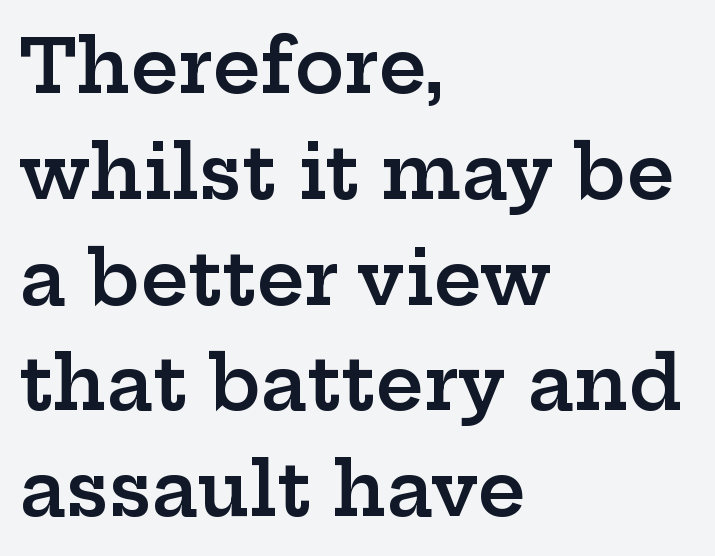
Q: Is the text bold? A: Semi-bold.
Q: Is the text italic (slanted)? A: No, it is upright.
Q: Is the typeface a serif or a sans-serif typeface? A: Serif.
Q: Is the text underlined? A: No.
Q: How is the paragraph aligned? A: Left-aligned.
Q: Is the spacing between letters normal or unusually wide? A: Normal.
Q: Is the spacing between lines tight, normal or loose? A: Normal.
Q: Width (condensed, normal, or wide)? A: Wide.
Q: Stroke contrast? A: Low.
Q: x-height? A: Medium.
Q: Monospaced? A: No.
